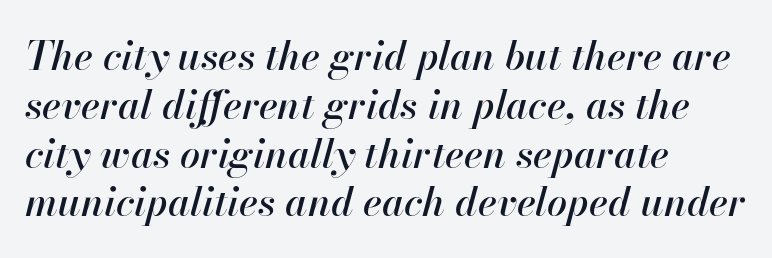
Teacher's note: observe the even left margin — that is flush-left alignment. Character widths vary here, with narrow letters taking less room than wide ones. In terms of letterspacing, this is plain default setting. Italic: yes, the glyphs are oblique. Beneath every word, the page is bare.
